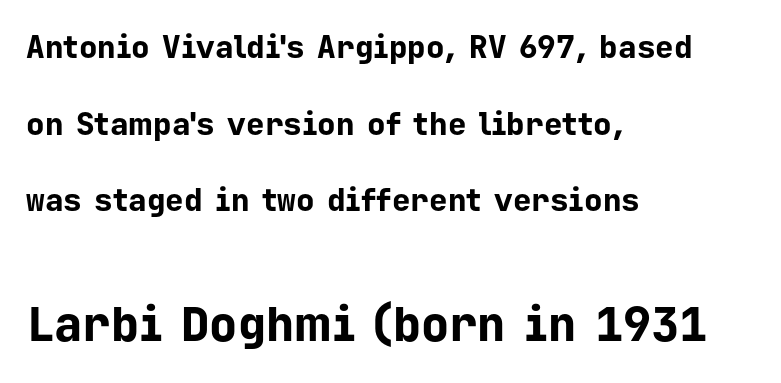
{"serif": "no", "italic": "no", "bold": "yes", "weight": "bold", "width": "normal", "stroke_contrast": "low", "x_height": "medium", "monospaced": "yes", "underline": "no", "align": "left", "line_spacing": "loose", "line_spacing_ratio": 2.47, "letter_spacing": "normal", "letter_spacing_em": 0.0, "larger_block": "second", "size_ratio": 1.52, "glyph_px": 47}
